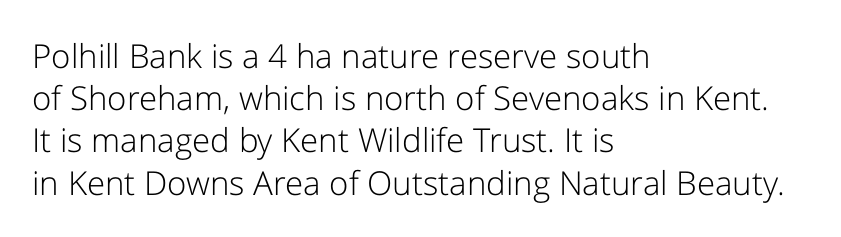
The image shows 33 px light sans-serif type, upright; set left-aligned, normal line spacing (1.28x), normal letter spacing, not underlined; low stroke contrast and a medium x-height.
